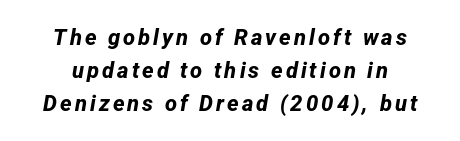
{"bold": "yes", "underline": "no", "line_spacing": "normal", "line_spacing_ratio": 1.5, "glyph_px": 22}
